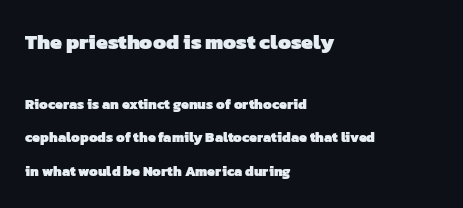
Teacher's note: observe the even left margin — that is flush-left alignment. A bare baseline throughout the passage. Reading top to bottom, the characters get smaller at the block break. You'd pick this weight for a headline — it's a proper bold. Does the leading feel generous? Absolutely, it's lavish.
